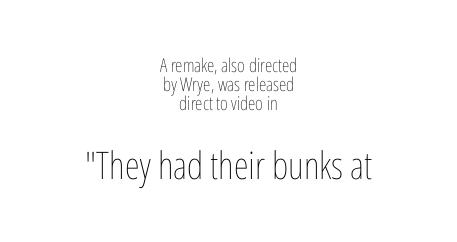
{"italic": "no", "bold": "no", "weight": "thin", "width": "condensed", "stroke_contrast": "low", "x_height": "medium", "monospaced": "no", "underline": "no", "align": "center", "line_spacing": "tight", "line_spacing_ratio": 0.99, "letter_spacing": "normal", "letter_spacing_em": 0.0, "larger_block": "second", "size_ratio": 2.0, "glyph_px": 38}
